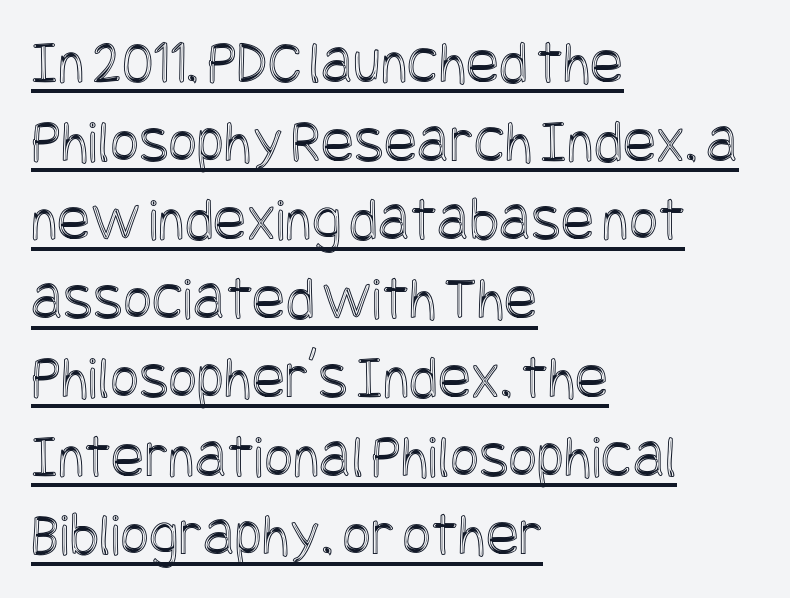
{"italic": "no", "width": "condensed", "x_height": "large", "underline": "yes", "align": "left", "line_spacing": "normal", "line_spacing_ratio": 1.27, "letter_spacing": "normal", "letter_spacing_em": 0.0, "glyph_px": 62}
